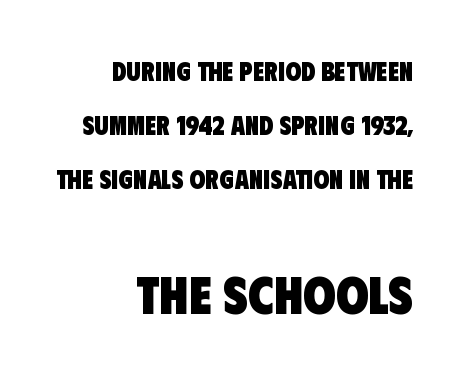
{"serif": "no", "bold": "yes", "weight": "heavy", "width": "condensed", "stroke_contrast": "low", "x_height": "large", "monospaced": "no", "underline": "no", "align": "right", "line_spacing": "loose", "line_spacing_ratio": 2.08, "letter_spacing": "normal", "letter_spacing_em": 0.0, "larger_block": "second", "size_ratio": 2.04, "glyph_px": 53}
